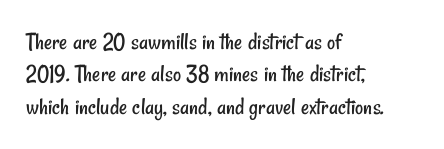
Q: Is the text bold? A: No.
Q: Is the text underlined? A: No.
Q: How is the paragraph aligned? A: Left-aligned.
Q: Is the spacing between letters normal or unusually wide? A: Normal.
Q: Is the spacing between lines tight, normal or loose? A: Normal.
